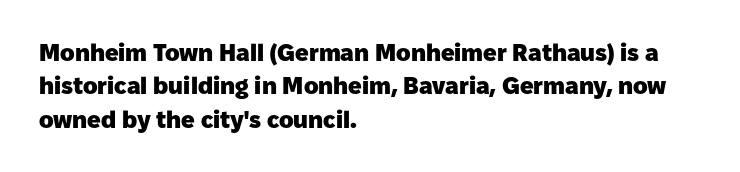
Q: Is the text bold? A: Yes.
Q: Is the text italic (slanted)? A: No, it is upright.
Q: Is the text underlined? A: No.
Q: How is the paragraph aligned? A: Left-aligned.
Q: Is the spacing between letters normal or unusually wide? A: Normal.
Q: Is the spacing between lines tight, normal or loose? A: Normal.
